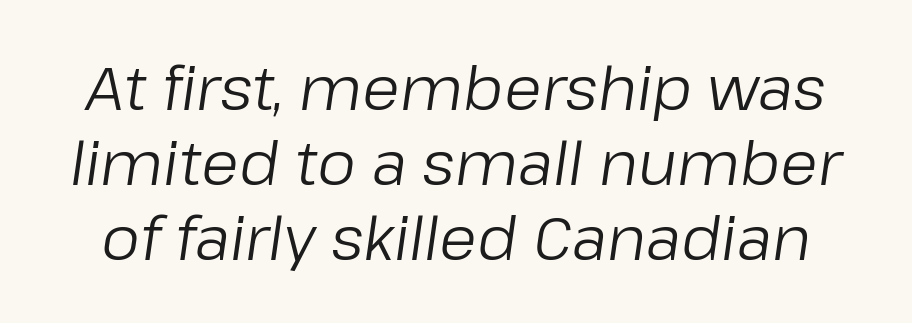
Q: Is the text bold? A: No.
Q: Is the text italic (slanted)? A: Yes, it leans right by about 8 degrees.
Q: Is the text underlined? A: No.
Q: Is the spacing between letters normal or unusually wide? A: Normal.
Q: Width (condensed, normal, or wide)? A: Normal.
Q: Stroke contrast? A: Low.
Q: x-height? A: Medium.
Q: Monospaced? A: No.
